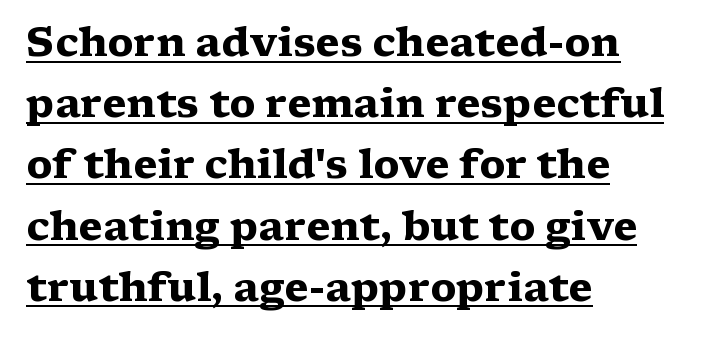
When letters stand straight like this, we call the style roman or upright. Each line of the rendering has a horizontal stroke beneath the glyphs. A serif font was chosen for this passage. These lines keep a tight, regular rhythm from letter to letter.
